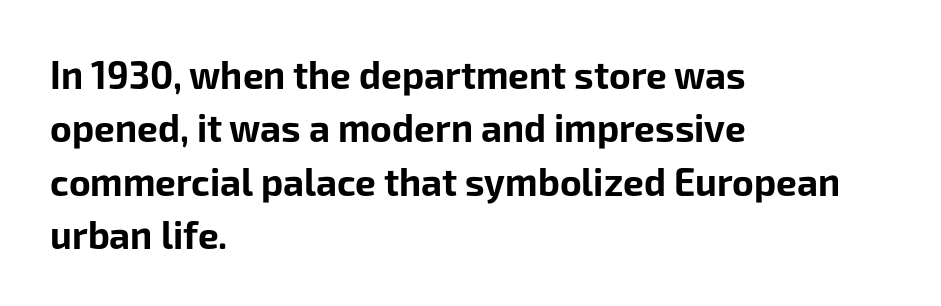
The image shows 37 px bold sans-serif type, upright; set left-aligned, normal line spacing (1.44x), normal letter spacing, not underlined; low stroke contrast and a medium x-height.
